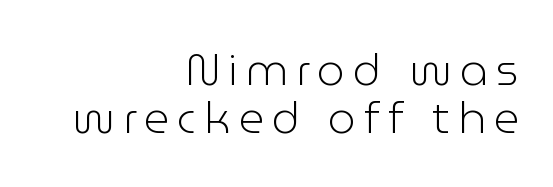
Characters remain perfectly vertical along every line. Alignment: flush right. The strokes are not fattened; the text isn't bold. What's the leading like? Squeezed, with rows nearly overlapping. The rendering uses natural spacing where letterforms have individual widths.
